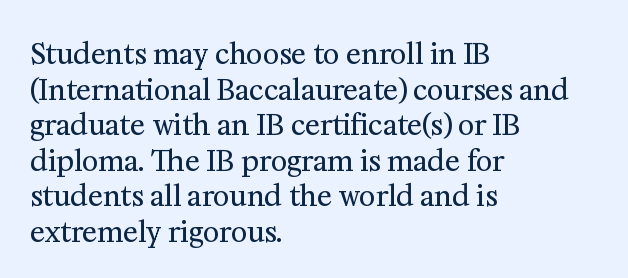
Q: Is the text bold? A: No.
Q: Is the text italic (slanted)? A: No, it is upright.
Q: Is the typeface a serif or a sans-serif typeface? A: Serif.
Q: Is the text underlined? A: No.
Q: How is the paragraph aligned? A: Left-aligned.
Q: Is the spacing between letters normal or unusually wide? A: Normal.
Q: Is the spacing between lines tight, normal or loose? A: Normal.
Q: Width (condensed, normal, or wide)? A: Normal.
Q: Stroke contrast? A: Medium.
Q: x-height? A: Medium.
Q: Monospaced? A: No.
